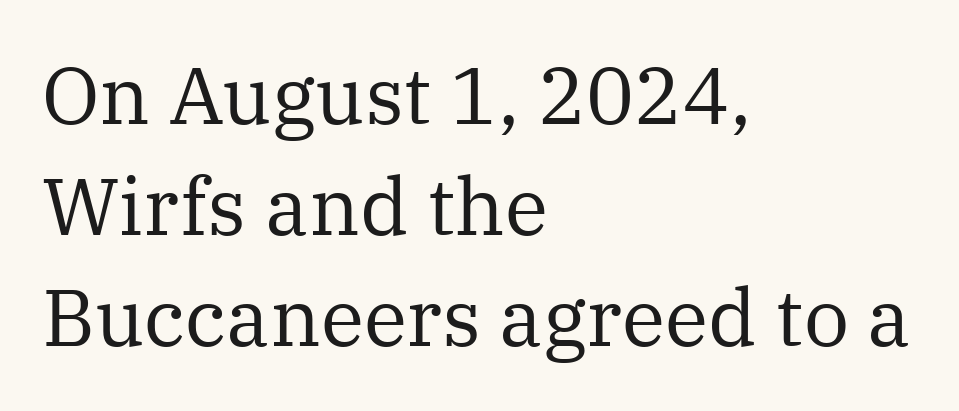
{"serif": "yes", "italic": "no", "bold": "no", "weight": "regular", "width": "normal", "stroke_contrast": "medium", "x_height": "medium", "monospaced": "no", "underline": "no", "align": "left", "line_spacing": "normal", "line_spacing_ratio": 1.39, "letter_spacing": "normal", "letter_spacing_em": 0.0, "glyph_px": 80}
